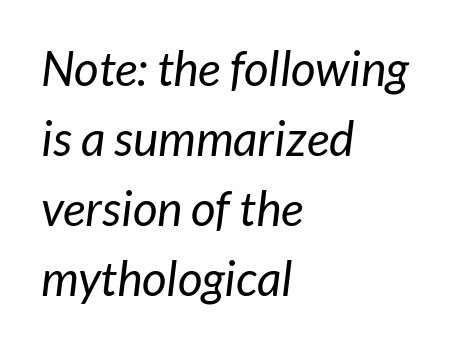
The image shows 48 px regular-weight sans-serif type; set left-aligned, normal line spacing (1.46x), normal letter spacing, not underlined; low stroke contrast and a medium x-height.
